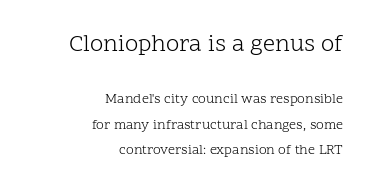
A flush-right, rag-left setting is used for this passage. Descenders are the only things crossing below the line. The weight would be labelled regular, book, light, or lighter still. Every stem runs plumb, perpendicular to the baseline.
